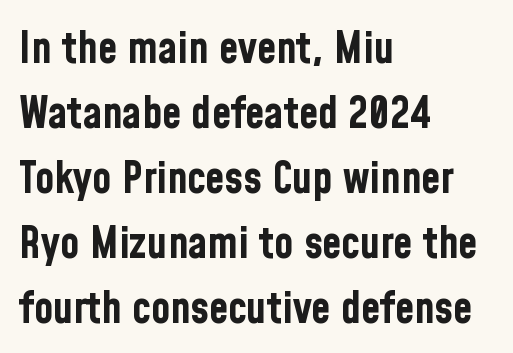
{"serif": "no", "italic": "no", "bold": "yes", "weight": "bold", "width": "condensed", "stroke_contrast": "low", "x_height": "medium", "monospaced": "no", "underline": "no", "align": "left", "line_spacing": "normal", "line_spacing_ratio": 1.48, "letter_spacing": "normal", "letter_spacing_em": 0.0, "glyph_px": 44}
